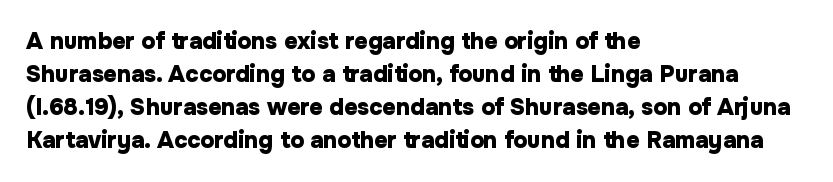
Q: Is the text bold? A: Yes.
Q: Is the text italic (slanted)? A: No, it is upright.
Q: Is the text underlined? A: No.
Q: How is the paragraph aligned? A: Left-aligned.
Q: Is the spacing between letters normal or unusually wide? A: Normal.
Q: Is the spacing between lines tight, normal or loose? A: Normal.
